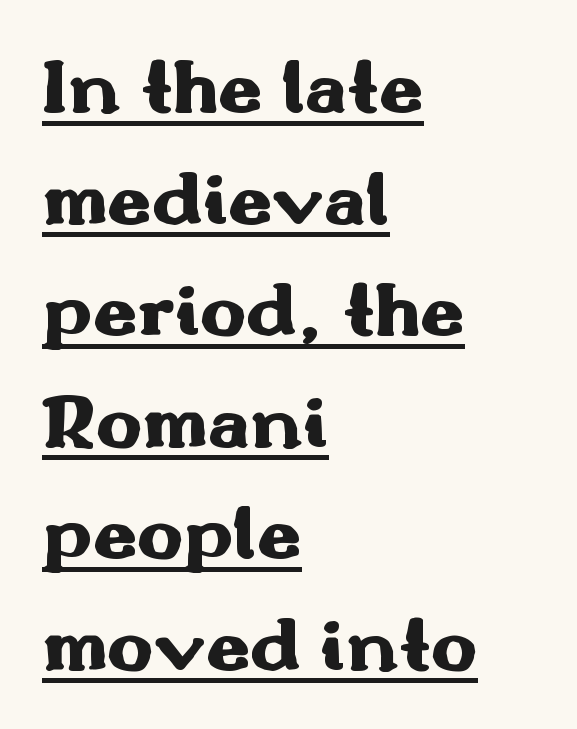
Q: Is the text bold? A: Yes.
Q: Is the text italic (slanted)? A: No, it is upright.
Q: Is the typeface a serif or a sans-serif typeface? A: Sans-serif.
Q: Is the text underlined? A: Yes.
Q: How is the paragraph aligned? A: Left-aligned.
Q: Is the spacing between letters normal or unusually wide? A: Normal.
Q: Is the spacing between lines tight, normal or loose? A: Normal.
Q: Width (condensed, normal, or wide)? A: Wide.
Q: Stroke contrast? A: Medium.
Q: x-height? A: Small.
Q: Monospaced? A: No.
